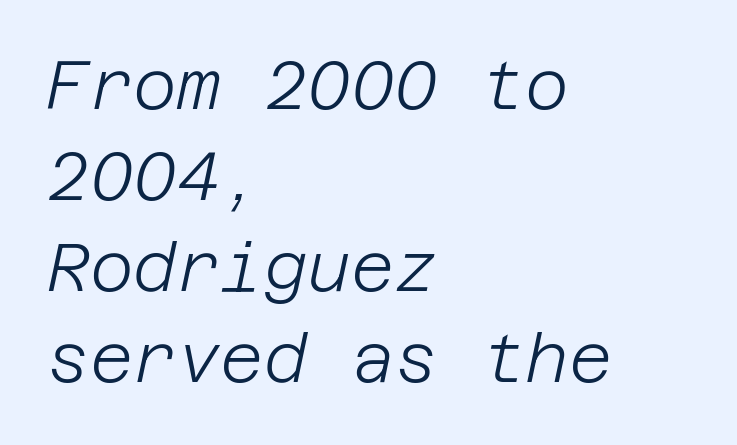
The image shows 67 px light type, italic (leaning right); set left-aligned, normal line spacing (1.36x), normal letter spacing, not underlined; low stroke contrast and a large x-height.
